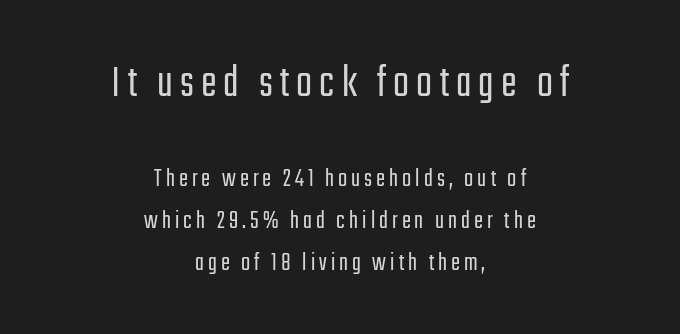
{"serif": "no", "italic": "no", "bold": "no", "weight": "light", "width": "condensed", "stroke_contrast": "low", "x_height": "medium", "monospaced": "no", "underline": "no", "align": "center", "line_spacing": "normal", "line_spacing_ratio": 1.55, "larger_block": "first", "size_ratio": 1.74, "glyph_px": 47}
